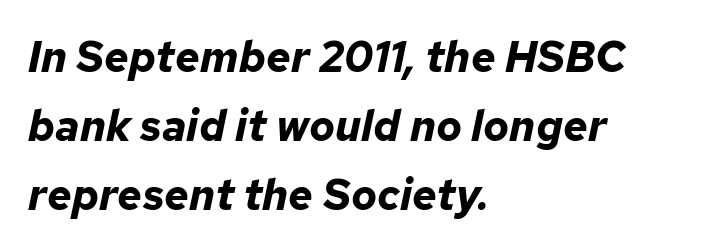
The image shows 43 px bold type, italic (leaning right); set left-aligned, normal line spacing (1.6x), normal letter spacing, not underlined; low stroke contrast and a medium x-height.
